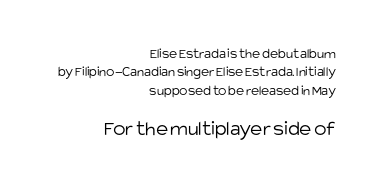
Letters have the restrained weight of plain body copy at most. A bare baseline throughout the passage. Horizontal bands of white between lines are of average thickness. Designer's note — italics off, roman on. The emphasis by scale lands on block number two, below.
